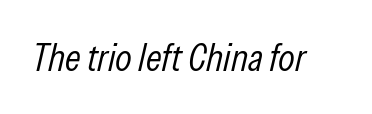
Every character sits at an angle, as italics do. A light-to-regular cut is what we see here. Plain, unruled lines of type. The letters advance in unequal steps, a hallmark of proportional type. What stands out about the letter spacing? Nothing — it is the standard amount.
